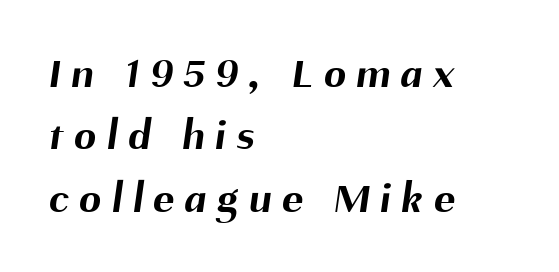
Q: Is the text bold? A: Yes.
Q: Is the typeface a serif or a sans-serif typeface? A: Sans-serif.
Q: Is the text underlined? A: No.
Q: How is the paragraph aligned? A: Left-aligned.
Q: Is the spacing between letters normal or unusually wide? A: Unusually wide.
Q: Is the spacing between lines tight, normal or loose? A: Normal.
Q: Width (condensed, normal, or wide)? A: Normal.
Q: Stroke contrast? A: Medium.
Q: x-height? A: Medium.
Q: Monospaced? A: No.
